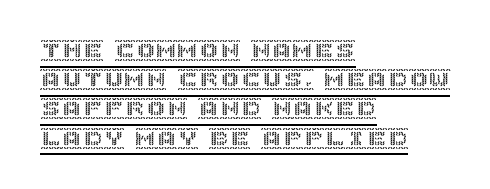
The image shows 21 px text type, upright; set left-aligned, normal line spacing (1.39x), normal letter spacing, underlined.
